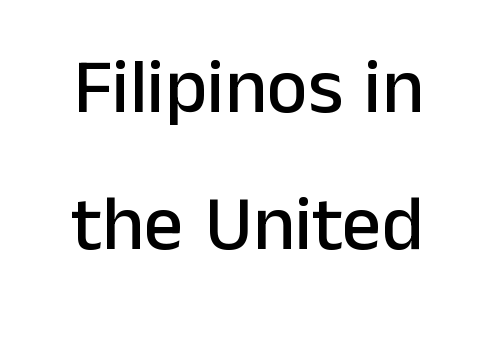
Q: Is the text italic (slanted)? A: No, it is upright.
Q: Is the typeface a serif or a sans-serif typeface? A: Sans-serif.
Q: Is the text underlined? A: No.
Q: Is the spacing between letters normal or unusually wide? A: Normal.
Q: Width (condensed, normal, or wide)? A: Normal.
Q: Stroke contrast? A: Low.
Q: x-height? A: Medium.
Q: Monospaced? A: No.
